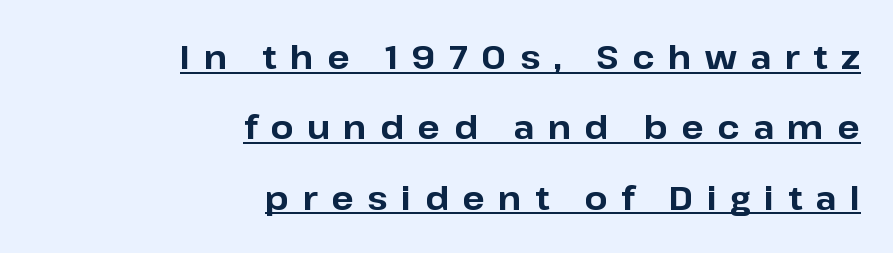
{"serif": "no", "italic": "no", "bold": "yes", "weight": "bold", "width": "normal", "stroke_contrast": "low", "x_height": "medium", "monospaced": "no", "underline": "yes", "align": "right", "line_spacing": "loose", "line_spacing_ratio": 2.13, "letter_spacing": "wide", "letter_spacing_em": 0.41, "glyph_px": 33}
